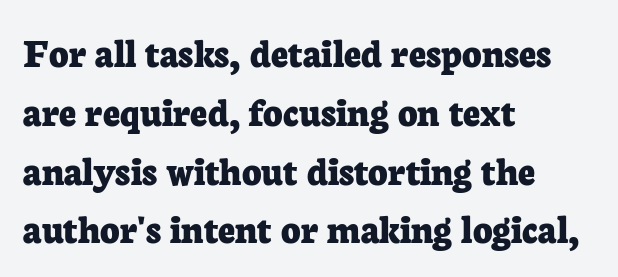
Q: Is the text bold? A: Yes.
Q: Is the text italic (slanted)? A: No, it is upright.
Q: Is the typeface a serif or a sans-serif typeface? A: Serif.
Q: Is the text underlined? A: No.
Q: How is the paragraph aligned? A: Left-aligned.
Q: Is the spacing between letters normal or unusually wide? A: Normal.
Q: Is the spacing between lines tight, normal or loose? A: Normal.
Q: Width (condensed, normal, or wide)? A: Normal.
Q: Stroke contrast? A: Low.
Q: x-height? A: Medium.
Q: Monospaced? A: No.
